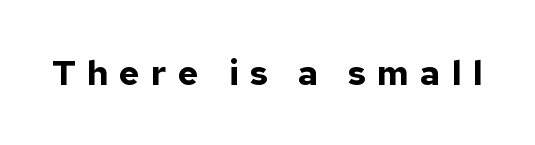
These words are printed bold, with thick strokes throughout. A clean baseline with only descenders dipping below it. Is this a fixed-width face? No — the glyphs have proportional, varying widths. Tracking value appears strongly positive — letters spread wide.
